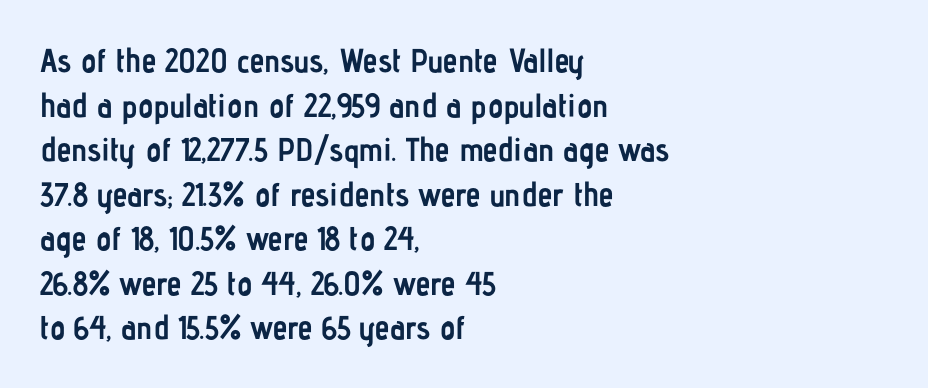
Q: Is the text bold? A: Yes.
Q: Is the text italic (slanted)? A: No, it is upright.
Q: Is the typeface a serif or a sans-serif typeface? A: Sans-serif.
Q: Is the text underlined? A: No.
Q: How is the paragraph aligned? A: Left-aligned.
Q: Is the spacing between letters normal or unusually wide? A: Normal.
Q: Is the spacing between lines tight, normal or loose? A: Normal.
Q: Width (condensed, normal, or wide)? A: Condensed.
Q: Stroke contrast? A: Low.
Q: x-height? A: Medium.
Q: Monospaced? A: No.
